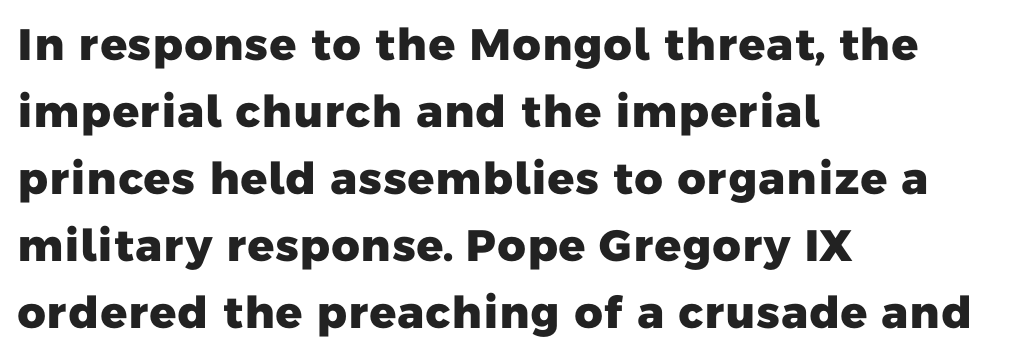
Q: Is the text bold? A: Yes.
Q: Is the typeface a serif or a sans-serif typeface? A: Sans-serif.
Q: Is the text underlined? A: No.
Q: How is the paragraph aligned? A: Left-aligned.
Q: Is the spacing between letters normal or unusually wide? A: Normal.
Q: Is the spacing between lines tight, normal or loose? A: Normal.
Q: Width (condensed, normal, or wide)? A: Normal.
Q: Stroke contrast? A: Low.
Q: x-height? A: Medium.
Q: Monospaced? A: No.
